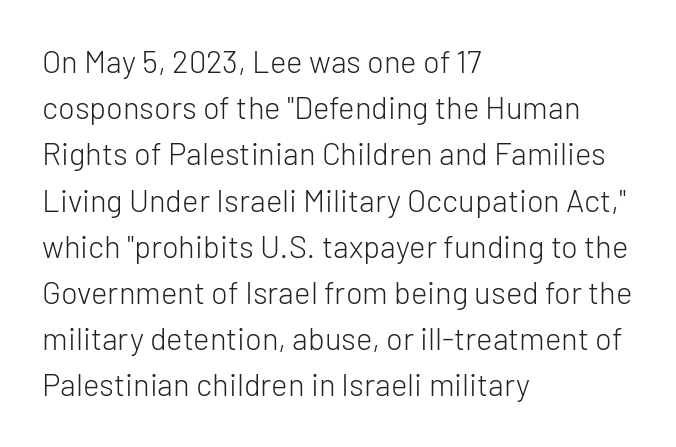
{"serif": "no", "italic": "no", "bold": "no", "weight": "light", "width": "normal", "stroke_contrast": "low", "x_height": "medium", "monospaced": "no", "underline": "no", "align": "left", "line_spacing": "normal", "line_spacing_ratio": 1.49, "letter_spacing": "normal", "letter_spacing_em": 0.0, "glyph_px": 31}
